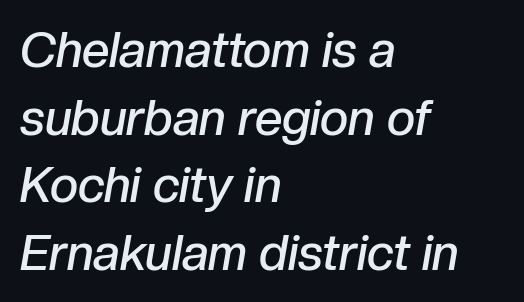
Q: Is the text bold? A: Semi-bold.
Q: Is the text italic (slanted)? A: Yes, it leans right by about 10 degrees.
Q: Is the text underlined? A: No.
Q: How is the paragraph aligned? A: Left-aligned.
Q: Is the spacing between letters normal or unusually wide? A: Normal.
Q: Is the spacing between lines tight, normal or loose? A: Normal.
Q: Width (condensed, normal, or wide)? A: Normal.
Q: Stroke contrast? A: Low.
Q: x-height? A: Medium.
Q: Monospaced? A: No.
